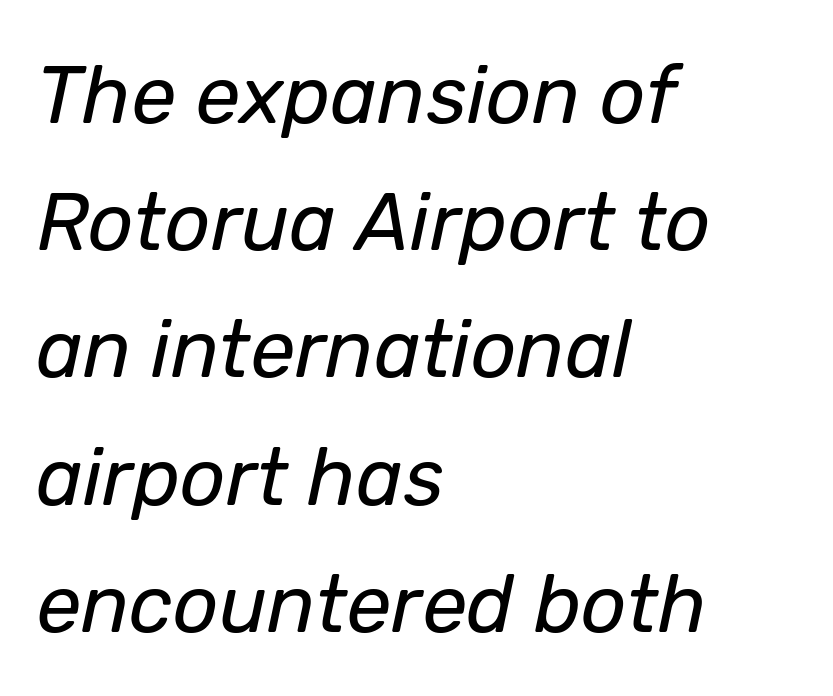
The image shows 80 px regular-weight type, italic (leaning right); set left-aligned, normal line spacing (1.59x), normal letter spacing, not underlined; low stroke contrast and a medium x-height.
